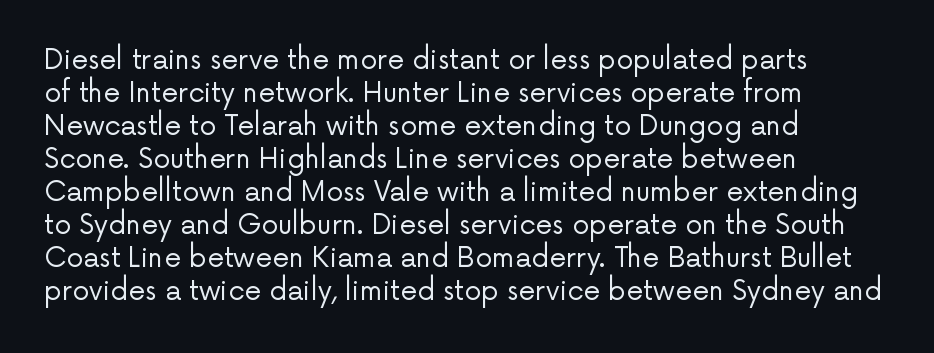
The image shows 27 px text type, upright; set left-aligned, line spacing 1.22x, normal letter spacing, not underlined.
